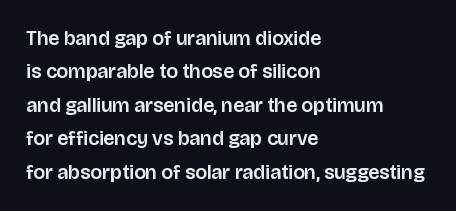
{"italic": "no", "underline": "no", "align": "left", "line_spacing": "normal", "line_spacing_ratio": 1.67, "letter_spacing": "normal", "letter_spacing_em": 0.0, "glyph_px": 20}
